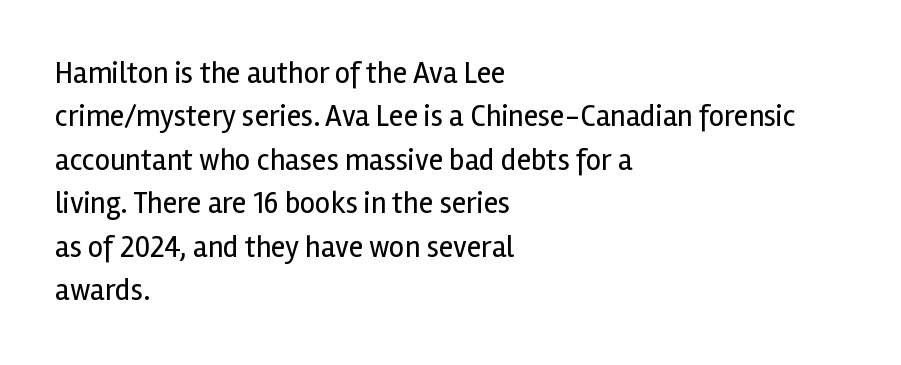
{"serif": "no", "italic": "no", "bold": "no", "weight": "regular", "width": "normal", "x_height": "medium", "monospaced": "no", "underline": "no", "align": "left", "line_spacing": "normal", "line_spacing_ratio": 1.45, "letter_spacing": "normal", "letter_spacing_em": 0.0, "glyph_px": 30}
